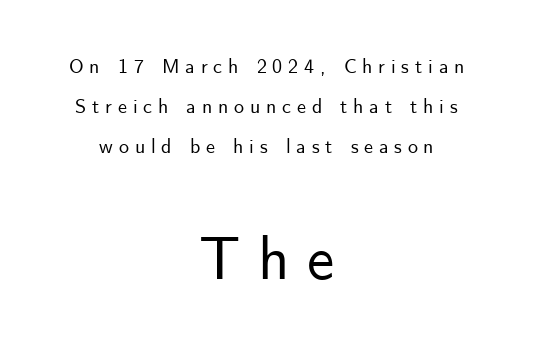
Q: Is the text italic (slanted)? A: No, it is upright.
Q: Is the typeface a serif or a sans-serif typeface? A: Sans-serif.
Q: Is the text underlined? A: No.
Q: How is the paragraph aligned? A: Centered.
Q: Is the spacing between letters normal or unusually wide? A: Unusually wide.
Q: Is the spacing between lines tight, normal or loose? A: Loose.
Q: Which block of text is set in a larger size, the first (top) or the second (bottom)? A: The second (bottom) one.
Q: Width (condensed, normal, or wide)? A: Normal.
Q: Stroke contrast? A: Low.
Q: x-height? A: Small.
Q: Monospaced? A: No.
